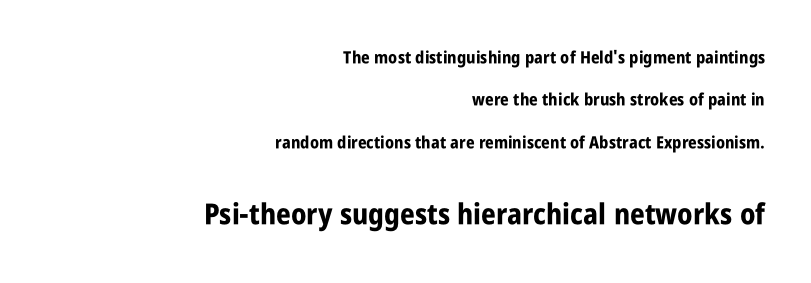
Q: Is the text bold? A: Yes.
Q: Is the text italic (slanted)? A: No, it is upright.
Q: Is the typeface a serif or a sans-serif typeface? A: Sans-serif.
Q: Is the text underlined? A: No.
Q: How is the paragraph aligned? A: Right-aligned.
Q: Is the spacing between letters normal or unusually wide? A: Normal.
Q: Is the spacing between lines tight, normal or loose? A: Loose.
Q: Which block of text is set in a larger size, the first (top) or the second (bottom)? A: The second (bottom) one.
Q: Width (condensed, normal, or wide)? A: Condensed.
Q: Stroke contrast? A: Low.
Q: x-height? A: Large.
Q: Monospaced? A: No.
